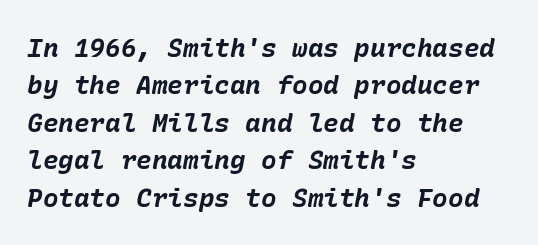
{"italic": "yes", "lean": "right", "slant_degrees": 10, "bold": "yes", "underline": "no", "align": "left", "line_spacing": "normal", "line_spacing_ratio": 1.44, "letter_spacing": "normal", "letter_spacing_em": 0.0, "glyph_px": 26}
